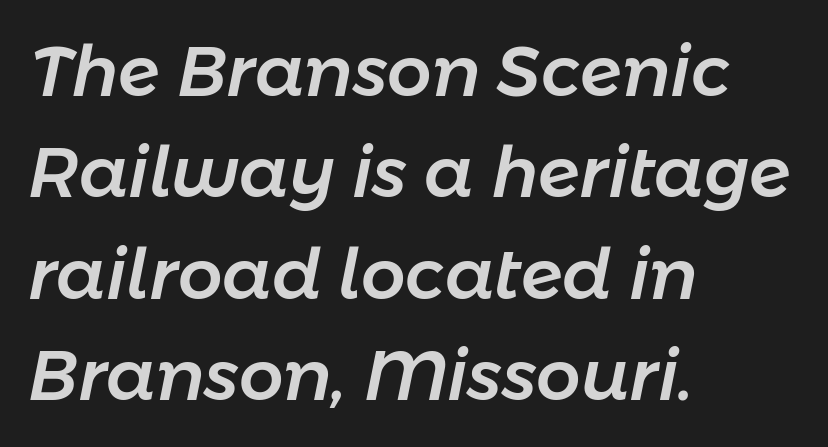
Italic: yes, the glyphs are oblique. Is this a fixed-width face? No — the glyphs have proportional, varying widths. This block has exactly the height ordinary leading produces. The lines in this sample share a left origin and differ only in where they stop.
